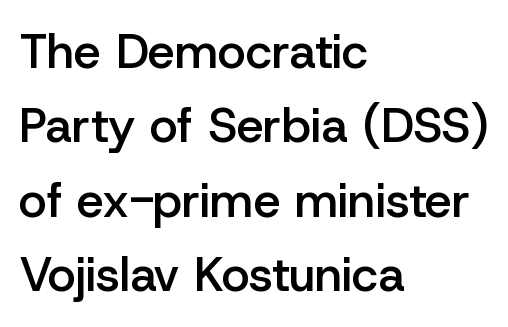
The image shows 48 px semibold sans-serif type, upright; set left-aligned, normal line spacing (1.55x), normal letter spacing, not underlined; low stroke contrast and a medium x-height.
